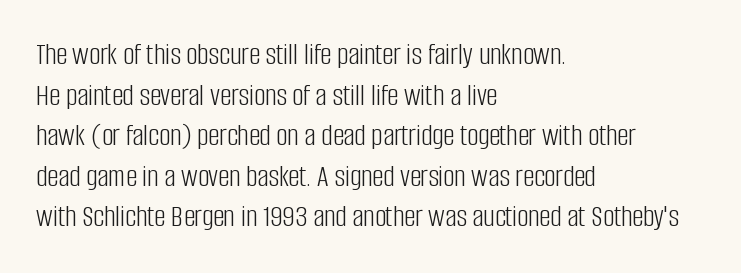
The image shows 31 px light, condensed sans-serif type, upright; set left-aligned, normal line spacing (1.31x), normal letter spacing, not underlined; low stroke contrast and a large x-height.
